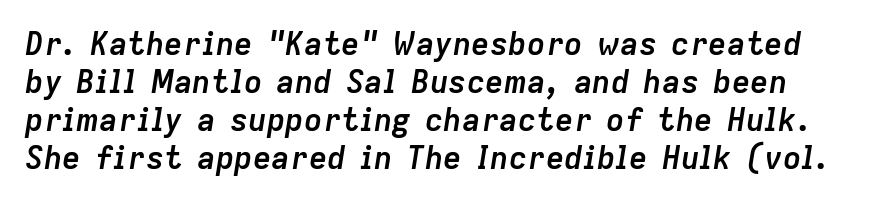
{"italic": "yes", "lean": "right", "slant_degrees": 9, "bold": "yes", "weight": "semibold", "width": "normal", "stroke_contrast": "low", "x_height": "medium", "monospaced": "no", "underline": "no", "line_spacing_ratio": 1.23, "letter_spacing": "normal", "letter_spacing_em": 0.0, "glyph_px": 31}
